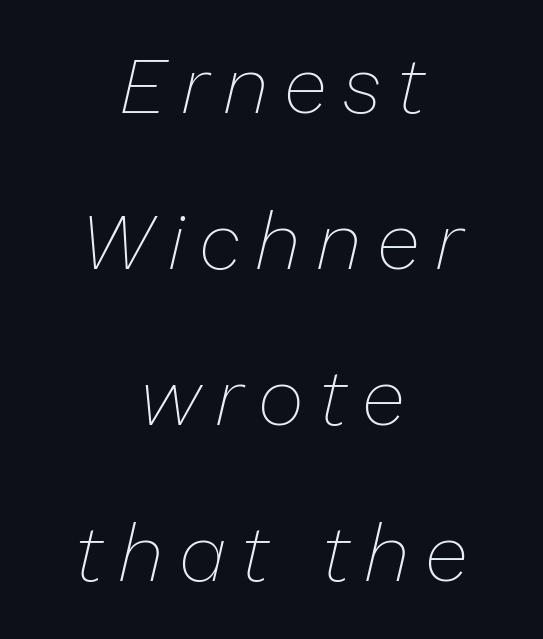
The letters look calm and open, with moderate or lighter stems. There's an unmistakable incline to the writing here. The face used here is proportionally spaced, like ordinary book or web type. Reading down the block, each line starts at a different indent, mirrored at its end.
